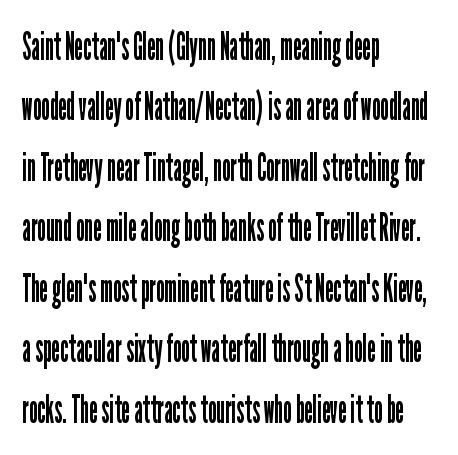
{"serif": "no", "italic": "no", "bold": "no", "weight": "regular", "width": "condensed", "stroke_contrast": "low", "x_height": "medium", "monospaced": "no", "underline": "no", "align": "left", "line_spacing": "normal", "line_spacing_ratio": 1.55, "letter_spacing": "normal", "letter_spacing_em": 0.0, "glyph_px": 39}
